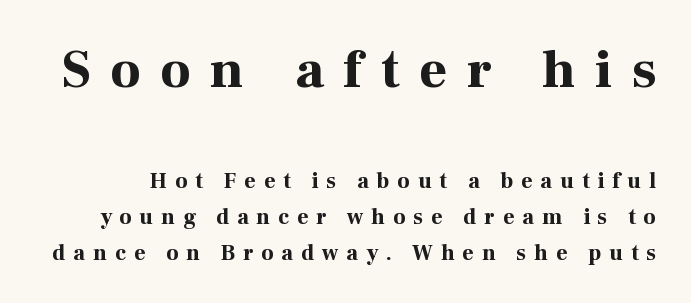
Each word looks stretched out because of the extra space between its letters. Regarding serifs, this sample has them. Notice how descenders clear the ascenders below comfortably — that's standard leading. Plenty of ink on the page — the face is bold.
